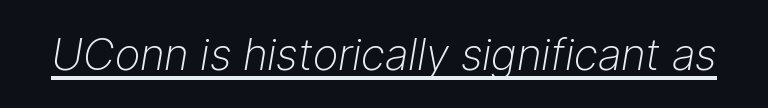
{"italic": "yes", "lean": "right", "slant_degrees": 9, "bold": "no", "weight": "light", "width": "normal", "stroke_contrast": "low", "x_height": "medium", "monospaced": "no", "underline": "yes", "letter_spacing": "normal", "letter_spacing_em": 0.0, "glyph_px": 44}
